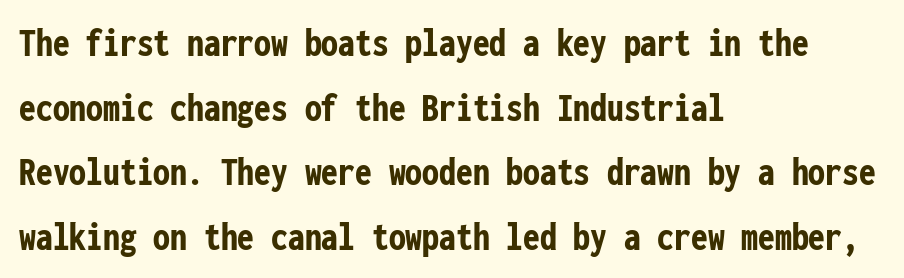
{"serif": "no", "italic": "no", "bold": "yes", "weight": "semibold", "width": "condensed", "stroke_contrast": "low", "x_height": "medium", "monospaced": "yes", "underline": "no", "align": "left", "line_spacing": "normal", "line_spacing_ratio": 1.54, "letter_spacing": "normal", "letter_spacing_em": 0.0, "glyph_px": 42}
